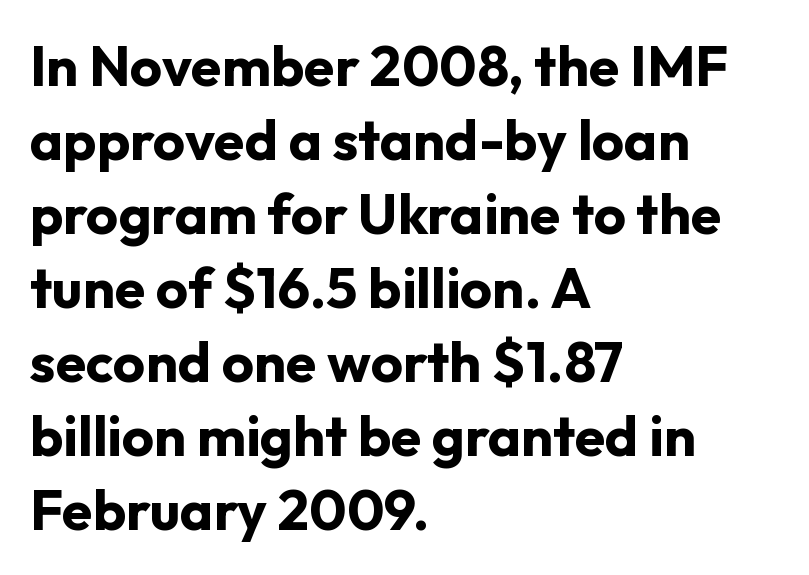
{"serif": "no", "italic": "no", "bold": "yes", "weight": "bold", "width": "normal", "stroke_contrast": "low", "x_height": "medium", "monospaced": "no", "underline": "no", "align": "left", "line_spacing": "normal", "line_spacing_ratio": 1.32, "letter_spacing": "normal", "letter_spacing_em": 0.0, "glyph_px": 56}
